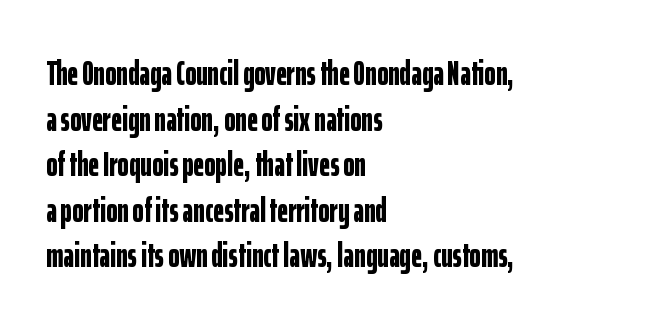
Q: Is the text bold? A: Yes.
Q: Is the text italic (slanted)? A: No, it is upright.
Q: Is the typeface a serif or a sans-serif typeface? A: Sans-serif.
Q: Is the text underlined? A: No.
Q: How is the paragraph aligned? A: Left-aligned.
Q: Is the spacing between letters normal or unusually wide? A: Normal.
Q: Is the spacing between lines tight, normal or loose? A: Normal.
Q: Width (condensed, normal, or wide)? A: Condensed.
Q: Stroke contrast? A: Low.
Q: x-height? A: Medium.
Q: Monospaced? A: No.
